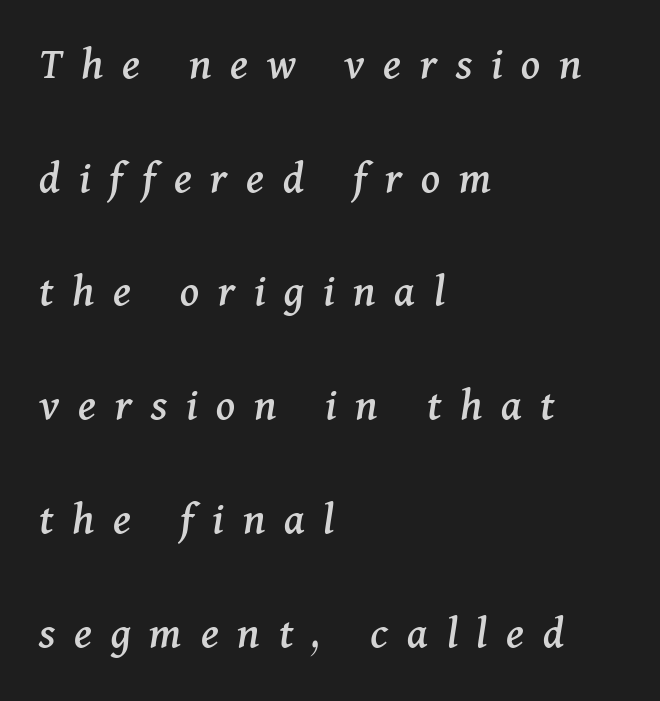
{"serif": "yes", "italic": "yes", "lean": "right", "slant_degrees": 11, "width": "normal", "stroke_contrast": "medium", "x_height": "medium", "monospaced": "no", "underline": "no", "align": "left", "line_spacing": "loose", "line_spacing_ratio": 2.42, "letter_spacing": "wide", "letter_spacing_em": 0.4, "glyph_px": 47}
